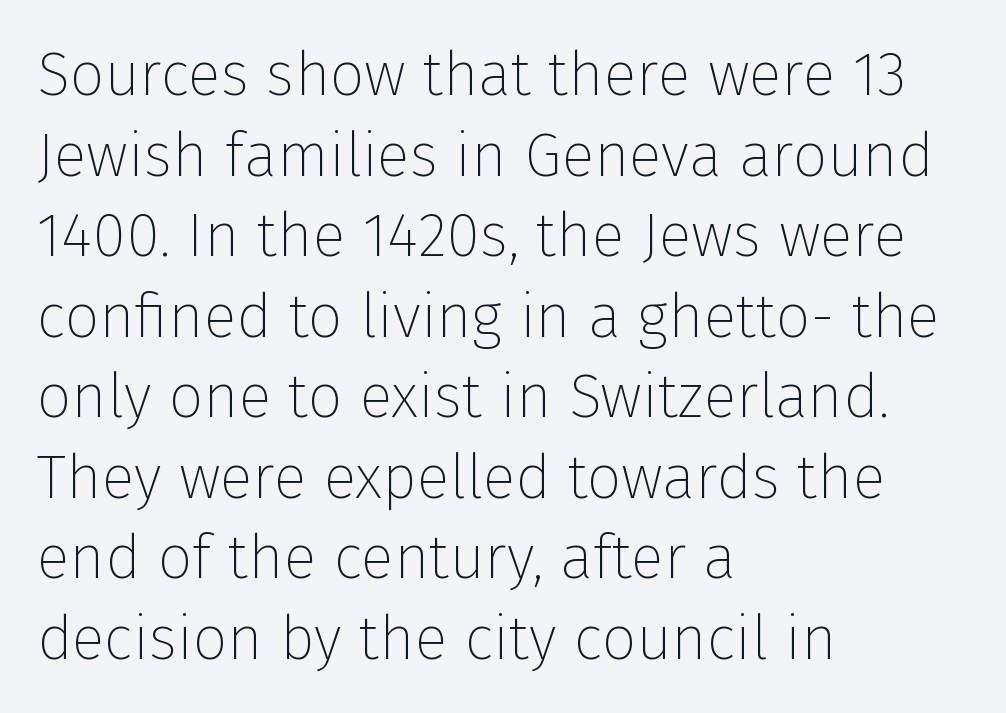
{"serif": "no", "italic": "no", "bold": "no", "weight": "thin", "width": "normal", "stroke_contrast": "low", "x_height": "medium", "monospaced": "no", "underline": "no", "align": "left", "line_spacing": "normal", "line_spacing_ratio": 1.32, "letter_spacing": "normal", "letter_spacing_em": 0.0, "glyph_px": 61}
